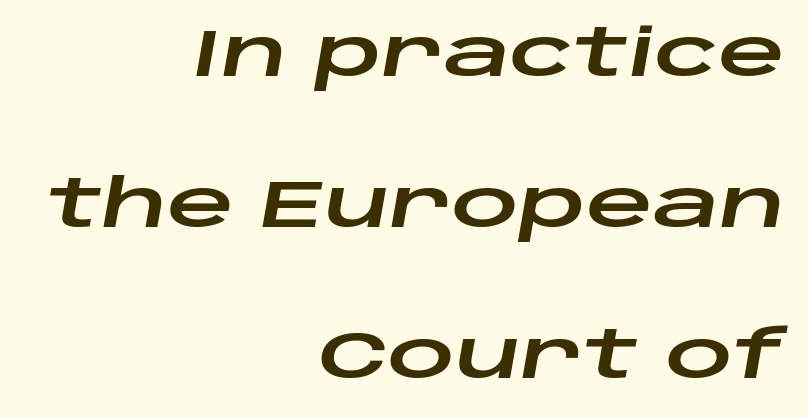
Whoever set this chose breathing room over compactness in the vertical rhythm. The type is set solid horizontally, with unmodified tracking. Is the block centered? No — it sits flush against the right margin. The face used here has a pronounced slope to its letters. The space directly below the letters is spotless.
